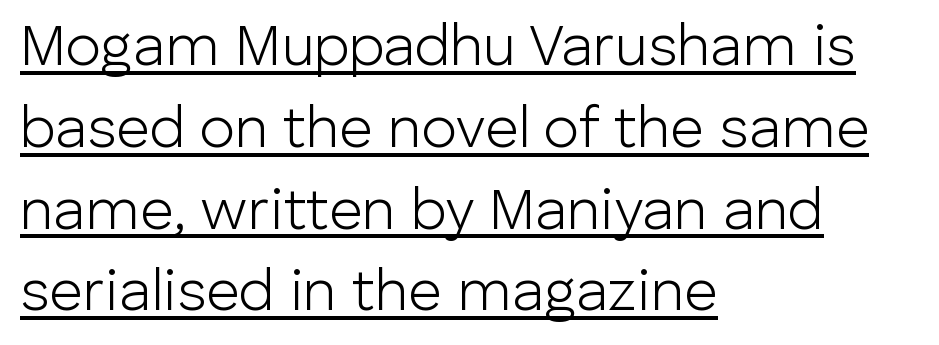
This is sans-serif lettering, the kind often seen on screens and signage. Short note: letters normally spaced. These lines stack with their left ends in a neat column. Proportional: the letters do not fall into vertical columns.
